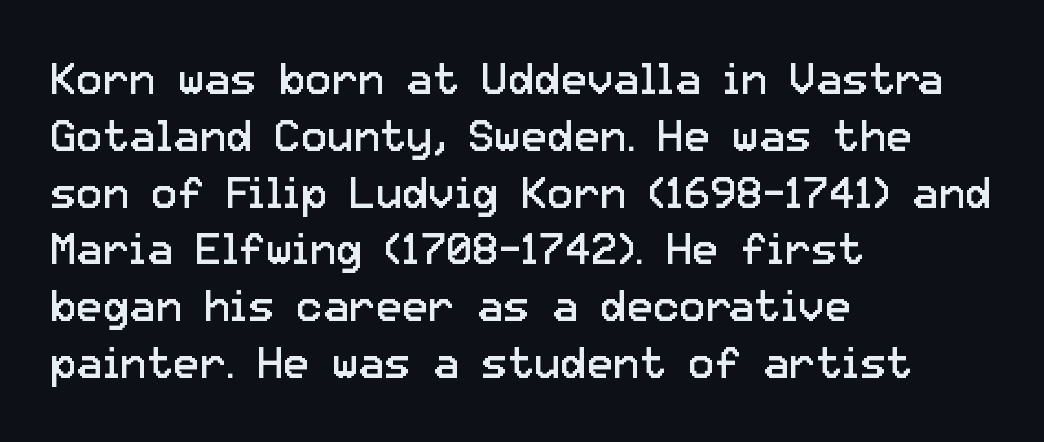
The image shows 44 px regular-weight sans-serif type, upright; set left-aligned, normal line spacing (1.29x), normal letter spacing, not underlined; low stroke contrast and a medium x-height.
